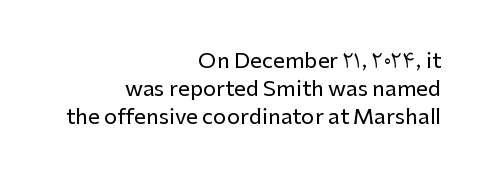
Q: Is the text italic (slanted)? A: No, it is upright.
Q: Is the text underlined? A: No.
Q: How is the paragraph aligned? A: Right-aligned.
Q: Is the spacing between letters normal or unusually wide? A: Normal.
Q: Is the spacing between lines tight, normal or loose? A: Normal.
